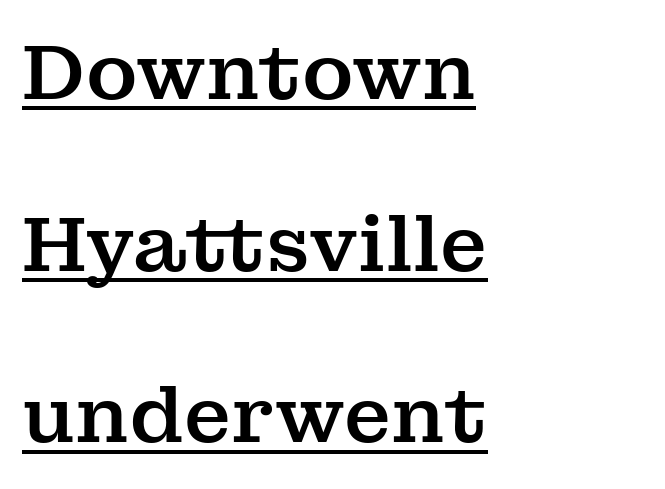
{"serif": "yes", "italic": "no", "width": "normal", "stroke_contrast": "medium", "x_height": "medium", "monospaced": "no", "underline": "yes", "align": "left", "line_spacing": "loose", "line_spacing_ratio": 2.2, "letter_spacing": "normal", "letter_spacing_em": 0.0, "glyph_px": 78}
